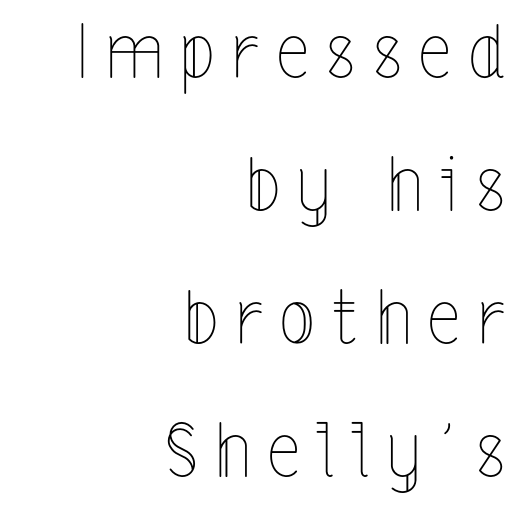
{"italic": "no", "bold": "no", "weight": "thin", "width": "condensed", "x_height": "medium", "monospaced": "no", "underline": "no", "align": "right", "line_spacing_ratio": 1.82, "letter_spacing": "wide", "letter_spacing_em": 0.24, "glyph_px": 73}
